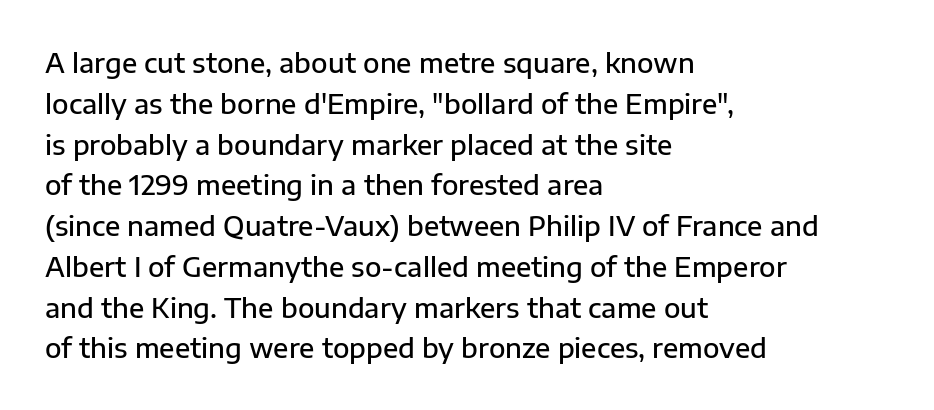
Compared with a centered layout, this one pins lines to the left instead. Compared with typical paragraphs, the rows here are spaced about the same. You can tell it's not italic because the verticals are truly vertical. Bare-footed words on every line. A fair bit of extra ink — the face is semibold, not bold.
